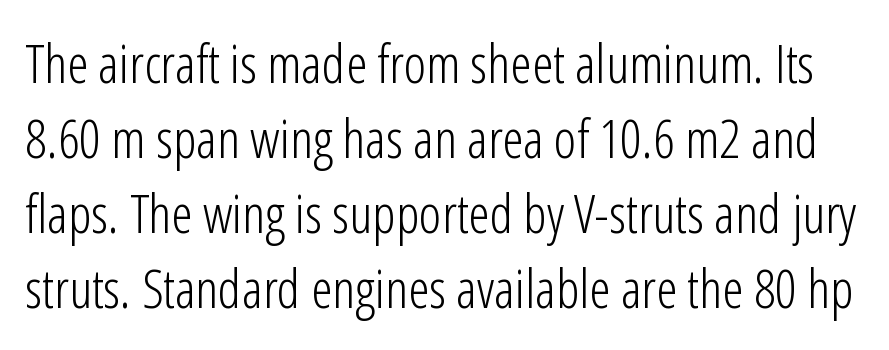
{"serif": "no", "italic": "no", "bold": "no", "weight": "light", "width": "condensed", "stroke_contrast": "low", "x_height": "medium", "monospaced": "no", "underline": "no", "line_spacing": "normal", "line_spacing_ratio": 1.39, "letter_spacing": "normal", "letter_spacing_em": 0.0, "glyph_px": 54}
